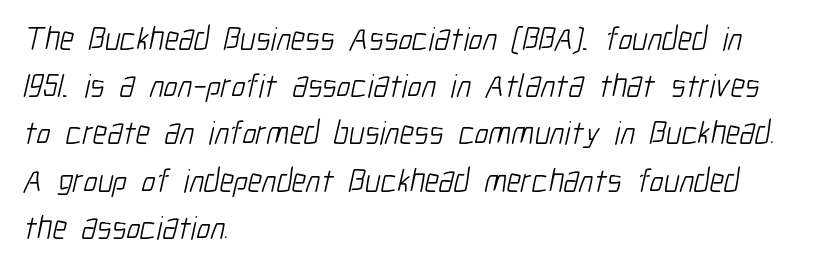
Q: Is the text bold? A: No.
Q: Is the typeface a serif or a sans-serif typeface? A: Sans-serif.
Q: Is the text underlined? A: No.
Q: How is the paragraph aligned? A: Left-aligned.
Q: Is the spacing between letters normal or unusually wide? A: Normal.
Q: Is the spacing between lines tight, normal or loose? A: Normal.
Q: Width (condensed, normal, or wide)? A: Condensed.
Q: Stroke contrast? A: Low.
Q: x-height? A: Medium.
Q: Monospaced? A: No.
